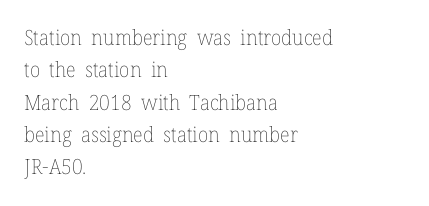
{"italic": "no", "bold": "no", "underline": "no", "align": "left", "line_spacing": "normal", "line_spacing_ratio": 1.54, "letter_spacing": "normal", "letter_spacing_em": 0.0, "glyph_px": 21}
